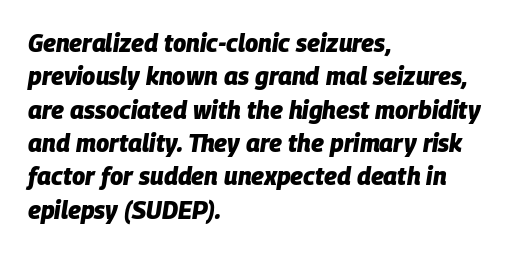
The image shows 24 px bold type, italic (leaning right); set left-aligned, normal line spacing (1.39x), normal letter spacing, not underlined.
